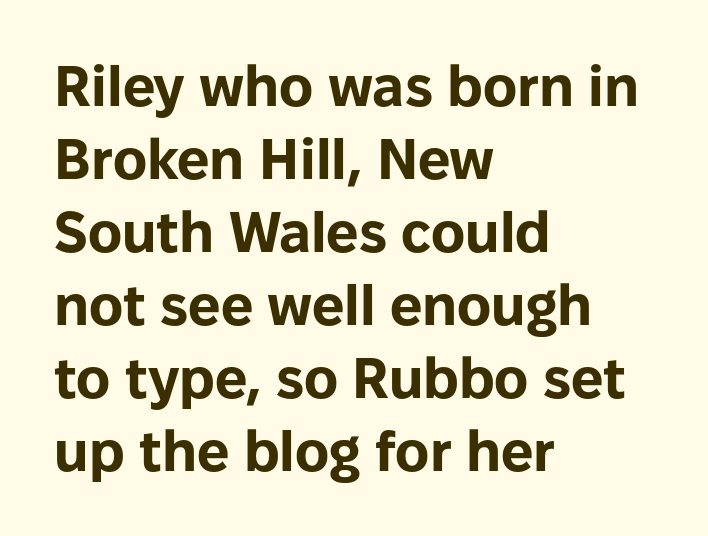
{"serif": "no", "italic": "no", "bold": "yes", "weight": "bold", "width": "normal", "stroke_contrast": "low", "x_height": "medium", "monospaced": "no", "underline": "no", "align": "left", "line_spacing": "normal", "line_spacing_ratio": 1.28, "letter_spacing": "normal", "letter_spacing_em": 0.0, "glyph_px": 57}
